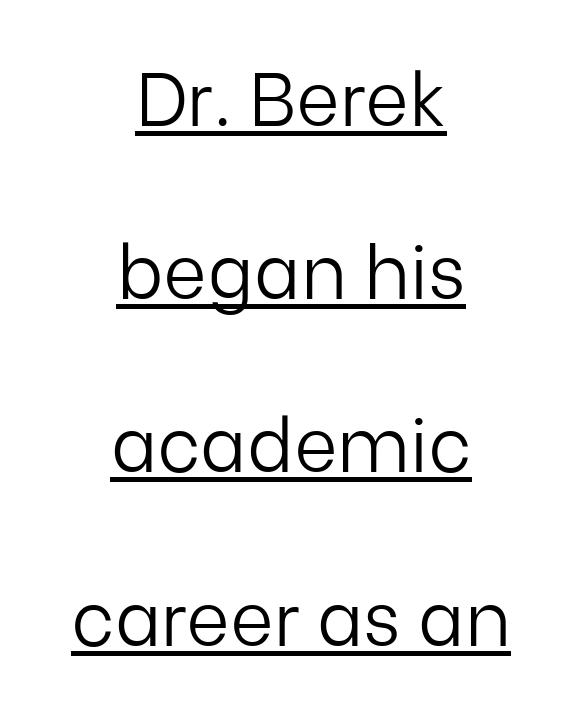
{"serif": "no", "italic": "no", "bold": "no", "weight": "light", "width": "normal", "stroke_contrast": "low", "x_height": "medium", "monospaced": "no", "underline": "yes", "align": "center", "line_spacing": "loose", "line_spacing_ratio": 2.31, "letter_spacing": "normal", "letter_spacing_em": 0.0, "glyph_px": 75}
